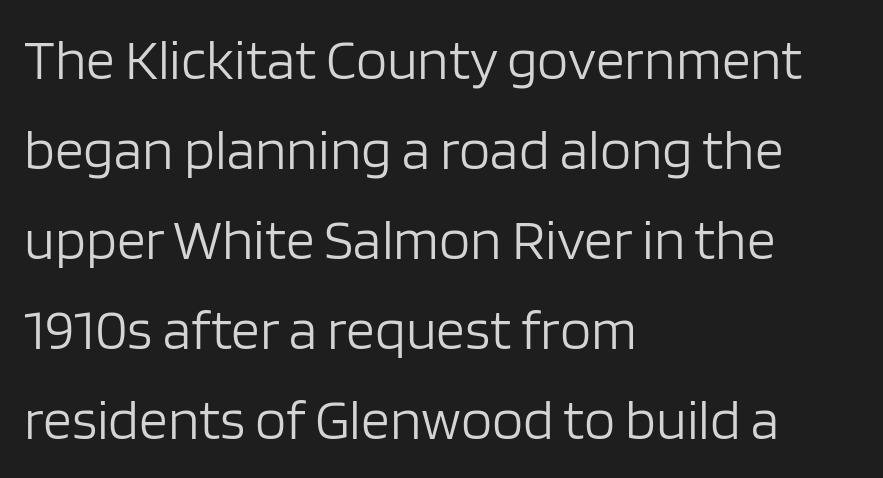
Q: Is the text bold? A: No.
Q: Is the text italic (slanted)? A: No, it is upright.
Q: Is the typeface a serif or a sans-serif typeface? A: Sans-serif.
Q: Is the text underlined? A: No.
Q: How is the paragraph aligned? A: Left-aligned.
Q: Is the spacing between letters normal or unusually wide? A: Normal.
Q: Is the spacing between lines tight, normal or loose? A: Normal.
Q: Width (condensed, normal, or wide)? A: Normal.
Q: Stroke contrast? A: Low.
Q: x-height? A: Large.
Q: Monospaced? A: No.
